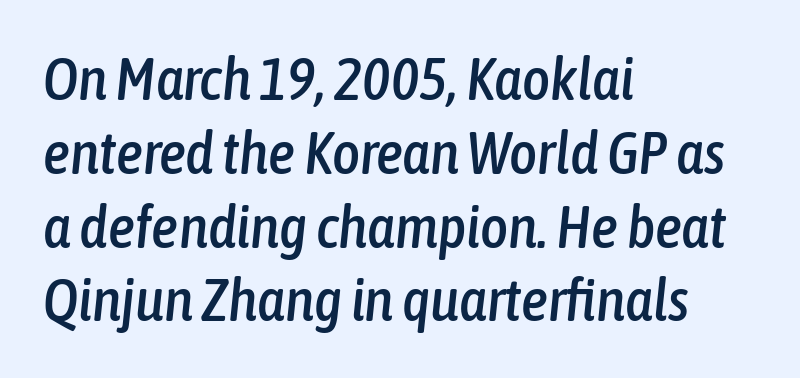
Look at the tracking — it's just the regular setting, nothing added. This sample is left-justified, so line endings fall wherever the words run out. Is the type slanted? Yes — the strokes lean at a clear angle. Decoration check: the copy has no underline.
